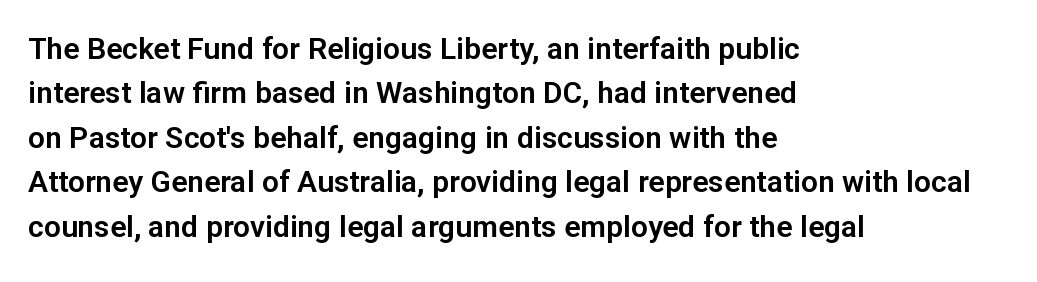
Q: Is the text italic (slanted)? A: No, it is upright.
Q: Is the typeface a serif or a sans-serif typeface? A: Sans-serif.
Q: Is the text underlined? A: No.
Q: How is the paragraph aligned? A: Left-aligned.
Q: Is the spacing between letters normal or unusually wide? A: Normal.
Q: Is the spacing between lines tight, normal or loose? A: Normal.
Q: Width (condensed, normal, or wide)? A: Normal.
Q: Stroke contrast? A: Low.
Q: x-height? A: Medium.
Q: Monospaced? A: No.
